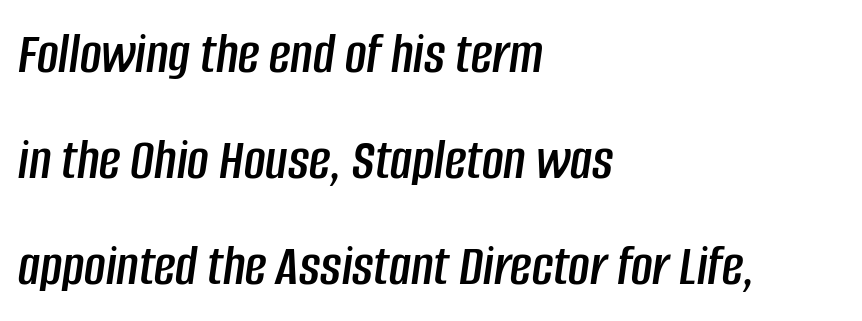
The image shows 59 px condensed type, italic (leaning right); set left-aligned, line spacing 1.8x, normal letter spacing, not underlined; low stroke contrast and a large x-height.
